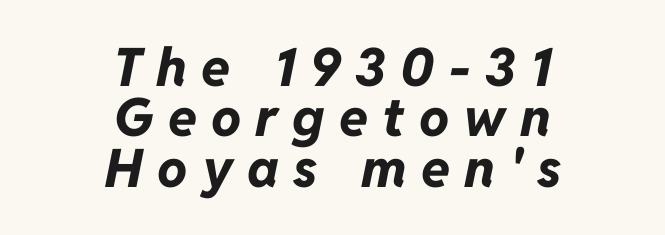
Q: Is the text bold? A: Yes.
Q: Is the text italic (slanted)? A: Yes, it leans right by about 11 degrees.
Q: Is the text underlined? A: No.
Q: How is the paragraph aligned? A: Centered.
Q: Is the spacing between letters normal or unusually wide? A: Unusually wide.
Q: Is the spacing between lines tight, normal or loose? A: Tight.
Q: Width (condensed, normal, or wide)? A: Normal.
Q: Stroke contrast? A: Low.
Q: x-height? A: Medium.
Q: Monospaced? A: No.
